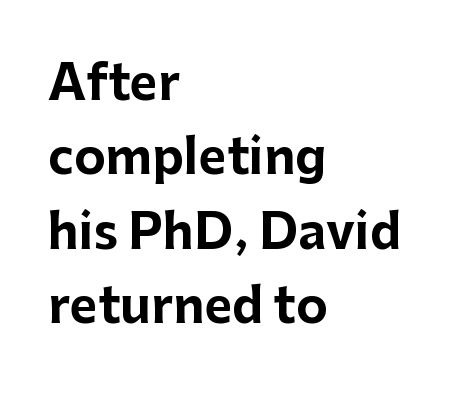
{"serif": "no", "italic": "no", "bold": "yes", "weight": "bold", "width": "normal", "stroke_contrast": "low", "x_height": "medium", "monospaced": "no", "underline": "no", "align": "left", "line_spacing": "normal", "line_spacing_ratio": 1.55, "letter_spacing": "normal", "letter_spacing_em": 0.0, "glyph_px": 48}
